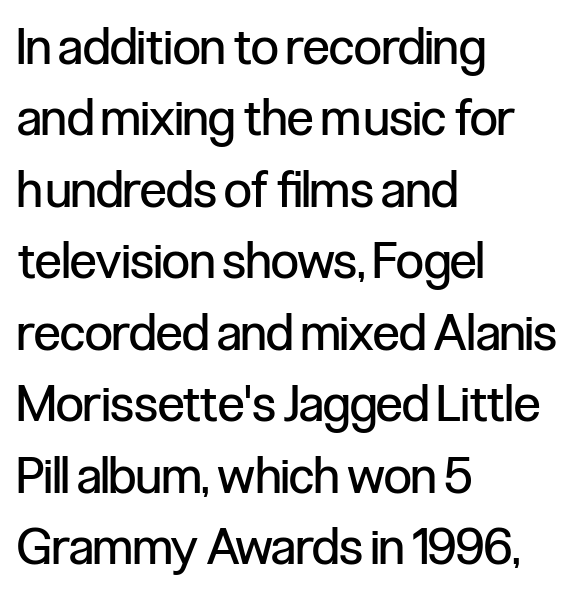
Q: Is the text bold? A: No.
Q: Is the text italic (slanted)? A: No, it is upright.
Q: Is the typeface a serif or a sans-serif typeface? A: Sans-serif.
Q: Is the text underlined? A: No.
Q: How is the paragraph aligned? A: Left-aligned.
Q: Is the spacing between letters normal or unusually wide? A: Normal.
Q: Is the spacing between lines tight, normal or loose? A: Normal.
Q: Width (condensed, normal, or wide)? A: Condensed.
Q: Stroke contrast? A: Low.
Q: x-height? A: Medium.
Q: Monospaced? A: No.
